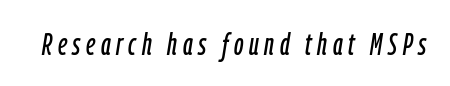
{"italic": "yes", "lean": "right", "slant_degrees": 9, "width": "condensed", "stroke_contrast": "low", "x_height": "medium", "monospaced": "no", "underline": "no", "glyph_px": 31}
